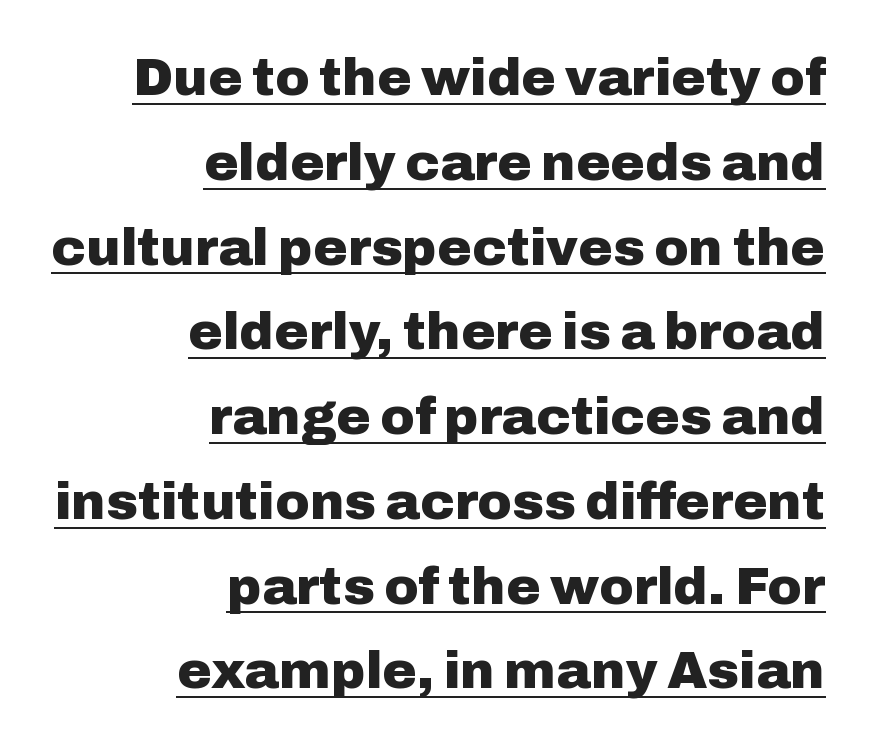
The image shows 52 px heavy sans-serif type, upright; set right-aligned, normal line spacing (1.63x), normal letter spacing, underlined; low stroke contrast and a medium x-height.
